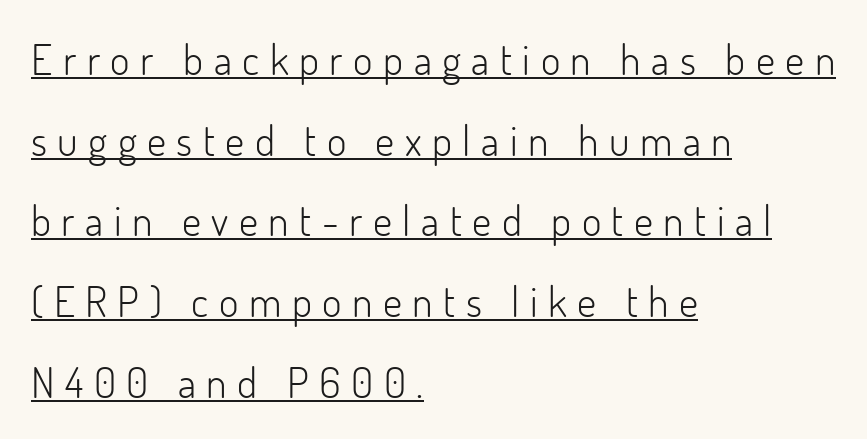
{"serif": "no", "italic": "no", "bold": "no", "weight": "light", "width": "normal", "stroke_contrast": "low", "x_height": "small", "monospaced": "no", "underline": "yes", "align": "left", "line_spacing": "loose", "line_spacing_ratio": 1.92, "letter_spacing": "wide", "letter_spacing_em": 0.25, "glyph_px": 42}
